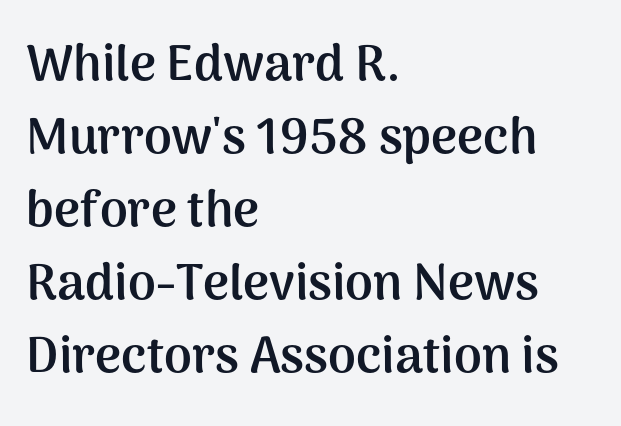
The image shows 50 px semibold sans-serif type, upright; set left-aligned, normal line spacing (1.46x), normal letter spacing, not underlined; medium stroke contrast and a medium x-height.
